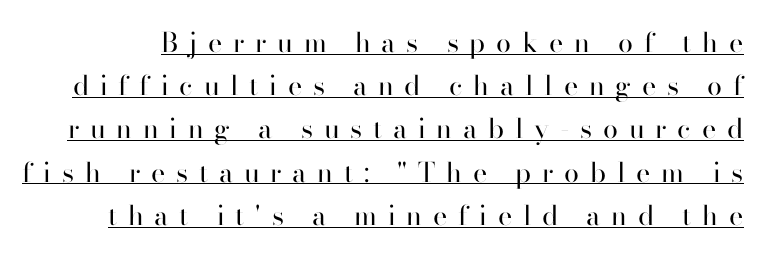
The image shows 27 px text type, upright; set normal line spacing (1.6x), unusually wide letter spacing (+0.4 em), underlined.
